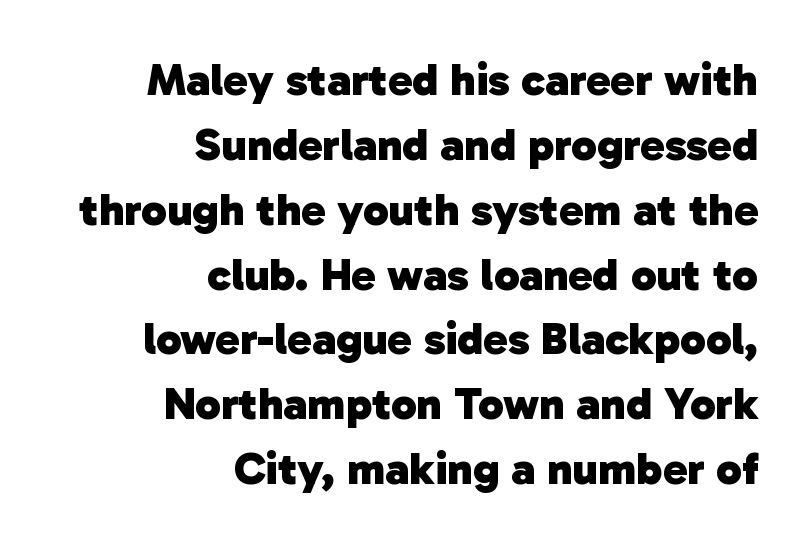
The image shows 46 px heavy sans-serif type; set right-aligned, normal line spacing (1.41x), normal letter spacing, not underlined; low stroke contrast and a medium x-height.
